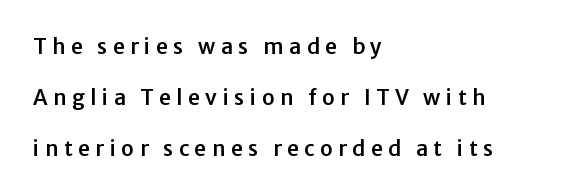
{"italic": "no", "underline": "no", "align": "left", "line_spacing": "loose", "line_spacing_ratio": 2.43, "letter_spacing": "wide", "letter_spacing_em": 0.26, "glyph_px": 21}
